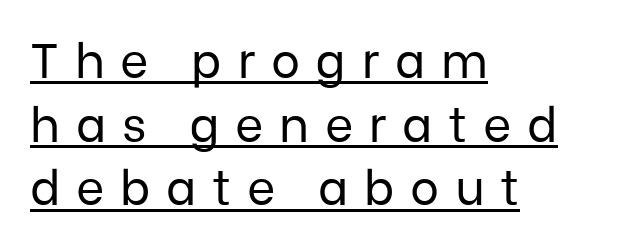
This is underlined copy, the kind a proofreader might mark for attention. Quick note: not italic, upright. Between one letter and the next there's a generous, obvious gap. This sample keeps an unexceptional amount of space between lines.
